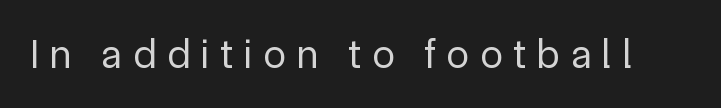
Q: Is the text bold? A: No.
Q: Is the text italic (slanted)? A: No, it is upright.
Q: Is the typeface a serif or a sans-serif typeface? A: Sans-serif.
Q: Is the text underlined? A: No.
Q: Is the spacing between letters normal or unusually wide? A: Unusually wide.
Q: Width (condensed, normal, or wide)? A: Normal.
Q: x-height? A: Medium.
Q: Monospaced? A: No.
